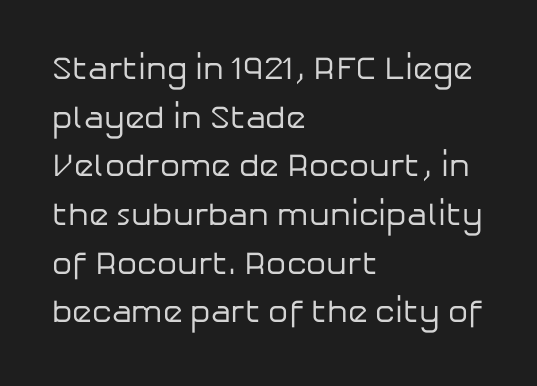
{"serif": "no", "italic": "no", "bold": "no", "weight": "regular", "width": "normal", "stroke_contrast": "low", "x_height": "medium", "monospaced": "no", "underline": "no", "align": "left", "line_spacing": "normal", "line_spacing_ratio": 1.52, "letter_spacing": "normal", "letter_spacing_em": 0.0, "glyph_px": 32}
